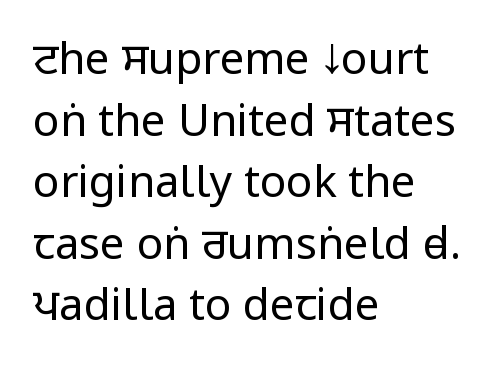
Q: Is the text bold? A: No.
Q: Is the text italic (slanted)? A: No, it is upright.
Q: Is the typeface a serif or a sans-serif typeface? A: Sans-serif.
Q: Is the text underlined? A: No.
Q: How is the paragraph aligned? A: Left-aligned.
Q: Is the spacing between letters normal or unusually wide? A: Normal.
Q: Is the spacing between lines tight, normal or loose? A: Normal.
Q: Width (condensed, normal, or wide)? A: Condensed.
Q: Stroke contrast? A: Low.
Q: x-height? A: Large.
Q: Monospaced? A: No.
